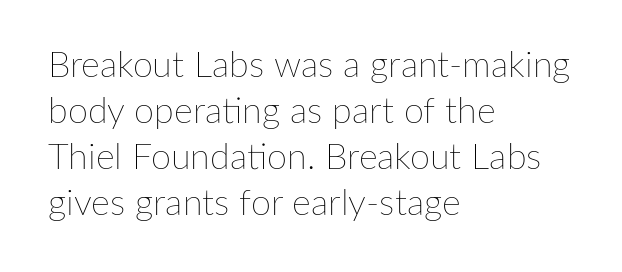
Glance below the letters and you will spot only blank space. The face used here is rendered with its standard letterfit. Line spacing here is normal. Designer's note — italics off, roman on.
